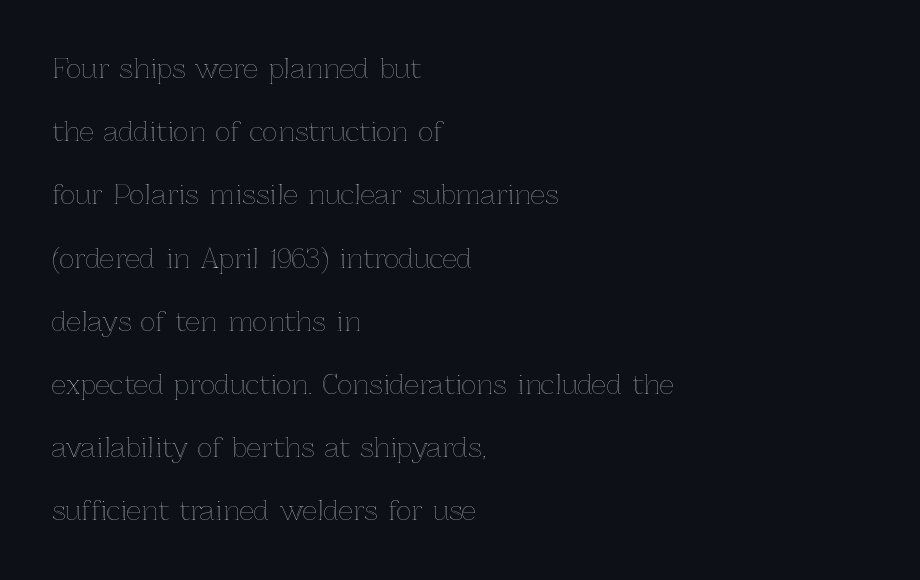
The image shows 26 px text type, upright; set left-aligned, loose line spacing (2.43x), normal letter spacing, not underlined.
